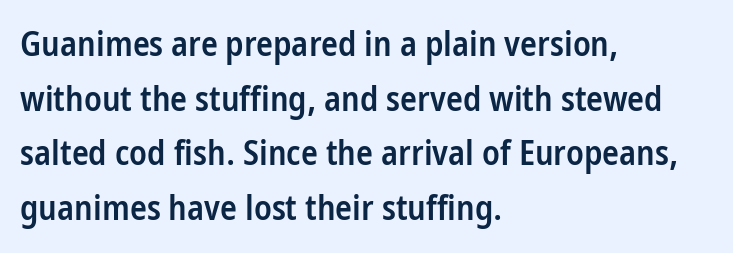
{"serif": "no", "italic": "no", "bold": "semi", "weight": "semibold", "width": "condensed", "stroke_contrast": "low", "x_height": "medium", "monospaced": "no", "underline": "no", "align": "left", "line_spacing": "normal", "line_spacing_ratio": 1.56, "letter_spacing": "normal", "letter_spacing_em": 0.0, "glyph_px": 35}
